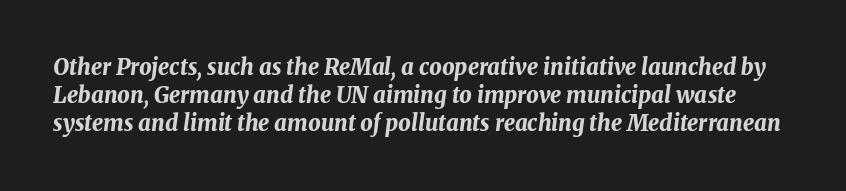
The image shows 22 px bold type, italic (leaning right); set normal line spacing (1.28x), normal letter spacing, not underlined.
